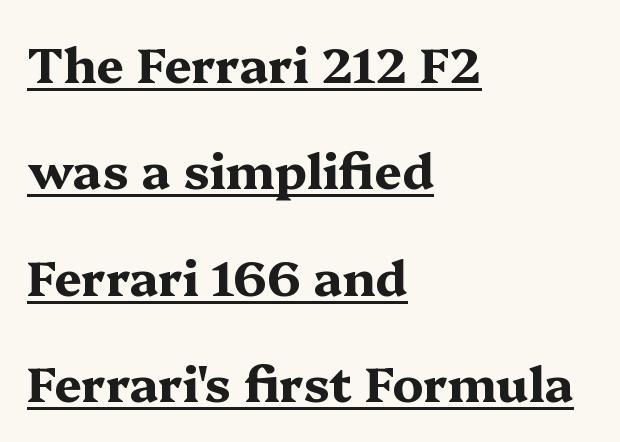
{"serif": "yes", "italic": "no", "bold": "yes", "weight": "bold", "width": "wide", "stroke_contrast": "medium", "x_height": "medium", "monospaced": "no", "underline": "yes", "align": "left", "line_spacing": "loose", "line_spacing_ratio": 2.17, "letter_spacing": "normal", "letter_spacing_em": 0.0, "glyph_px": 49}
